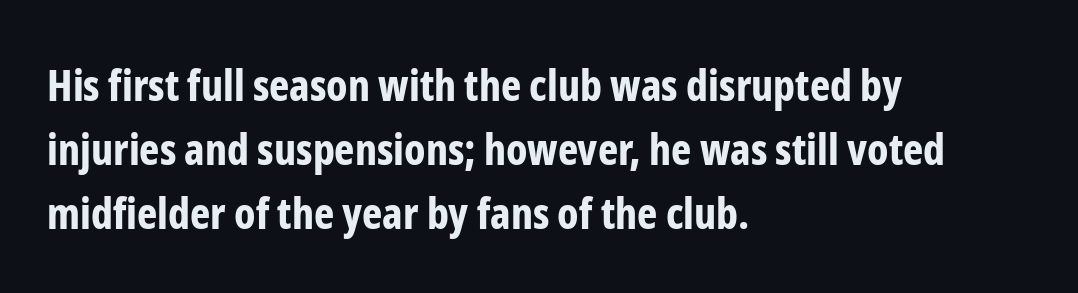
The image shows 43 px bold, condensed sans-serif type, upright; set left-aligned, normal line spacing (1.49x), normal letter spacing, not underlined; low stroke contrast and a medium x-height.
